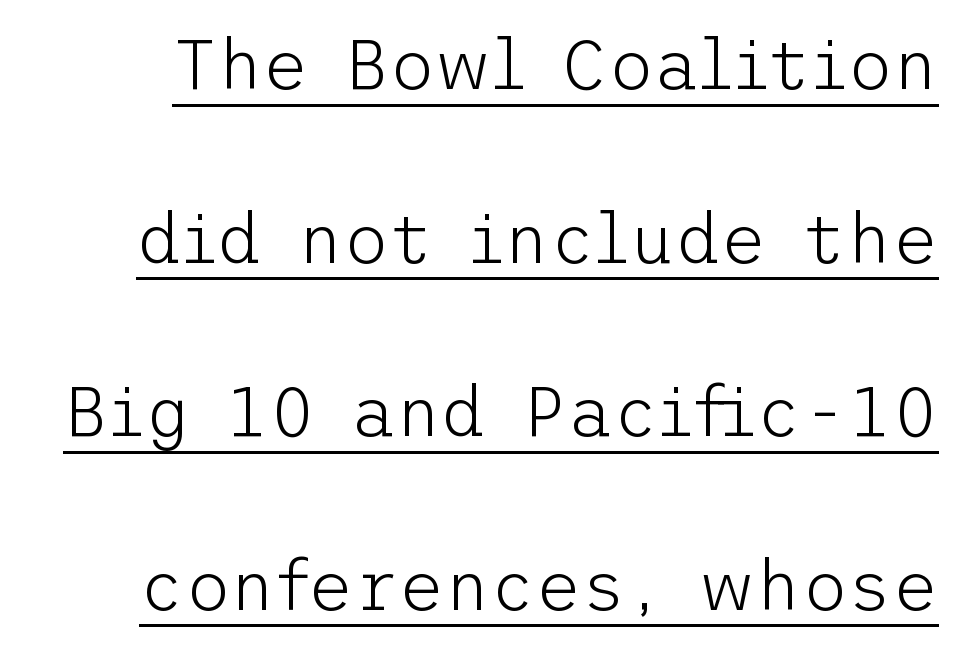
Q: Is the text bold? A: No.
Q: Is the text italic (slanted)? A: No, it is upright.
Q: Is the typeface a serif or a sans-serif typeface? A: Sans-serif.
Q: Is the text underlined? A: Yes.
Q: Is the spacing between letters normal or unusually wide? A: Normal.
Q: Is the spacing between lines tight, normal or loose? A: Loose.
Q: Width (condensed, normal, or wide)? A: Normal.
Q: Stroke contrast? A: Low.
Q: x-height? A: Medium.
